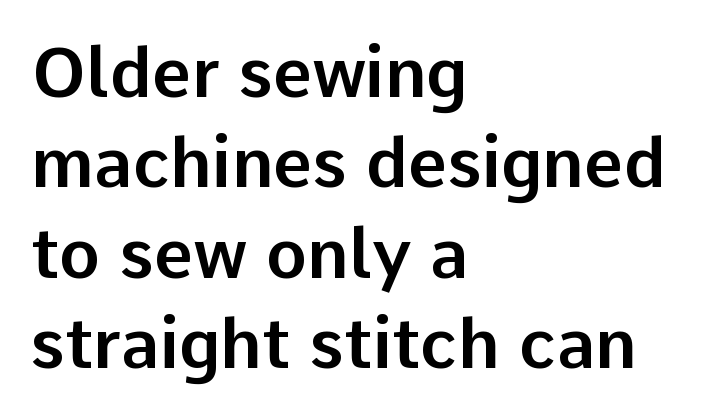
Q: Is the text italic (slanted)? A: No, it is upright.
Q: Is the typeface a serif or a sans-serif typeface? A: Sans-serif.
Q: Is the text underlined? A: No.
Q: How is the paragraph aligned? A: Left-aligned.
Q: Is the spacing between letters normal or unusually wide? A: Normal.
Q: Is the spacing between lines tight, normal or loose? A: Normal.
Q: Width (condensed, normal, or wide)? A: Normal.
Q: Stroke contrast? A: Low.
Q: x-height? A: Medium.
Q: Monospaced? A: No.
